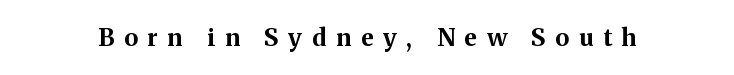
{"italic": "no", "bold": "yes", "underline": "no", "letter_spacing": "wide", "letter_spacing_em": 0.41, "glyph_px": 24}
